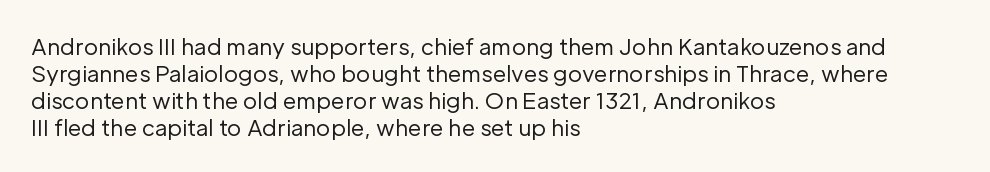
Q: Is the text bold? A: No.
Q: Is the text italic (slanted)? A: No, it is upright.
Q: Is the text underlined? A: No.
Q: How is the paragraph aligned? A: Left-aligned.
Q: Is the spacing between letters normal or unusually wide? A: Normal.
